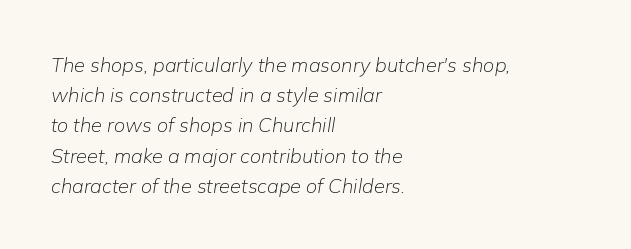
Q: Is the text bold? A: No.
Q: Is the text italic (slanted)? A: Yes, it leans right by about 9 degrees.
Q: Is the text underlined? A: No.
Q: How is the paragraph aligned? A: Left-aligned.
Q: Is the spacing between letters normal or unusually wide? A: Normal.
Q: Is the spacing between lines tight, normal or loose? A: Normal.
